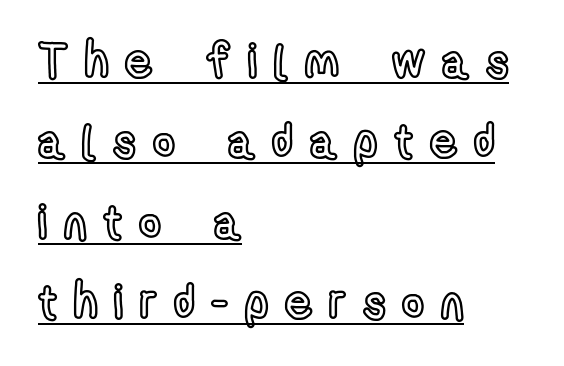
{"italic": "no", "width": "condensed", "x_height": "medium", "monospaced": "no", "underline": "yes", "align": "left", "line_spacing_ratio": 1.71, "letter_spacing": "wide", "letter_spacing_em": 0.36, "glyph_px": 47}
